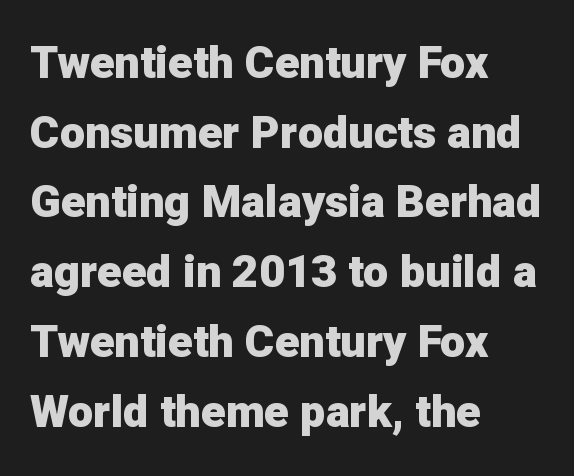
The image shows 45 px heavy sans-serif type, upright; set left-aligned, normal line spacing (1.55x), normal letter spacing, not underlined; low stroke contrast and a medium x-height.
